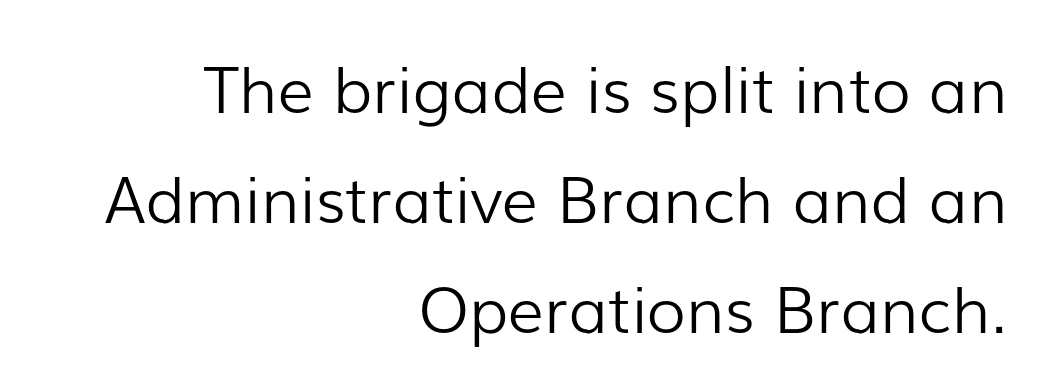
Does extra space separate the letters? No, they use regular spacing. This sample has the flowing, uneven cadence of proportional lettering. Posture: straight, roman, zero tilt. No extra ink here — the face is not bold.
